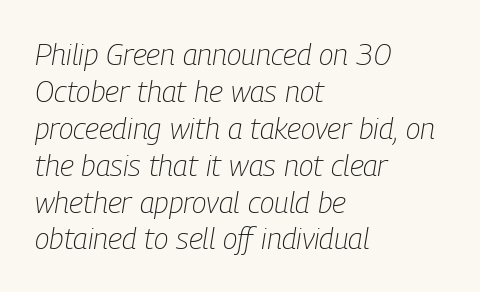
Words float on clear page, feet unadorned. Bold? No — there's no thickening of the strokes. You could not count columns in this text — the font is proportionally spaced. The tracking reads as untouched default to a designer's eye.
